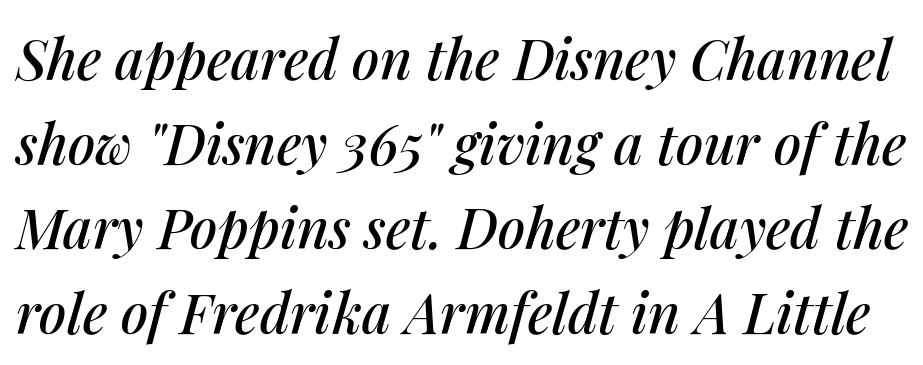
The image shows 55 px text type, italic (leaning right); set normal line spacing (1.54x), normal letter spacing, not underlined; medium stroke contrast and a medium x-height.
